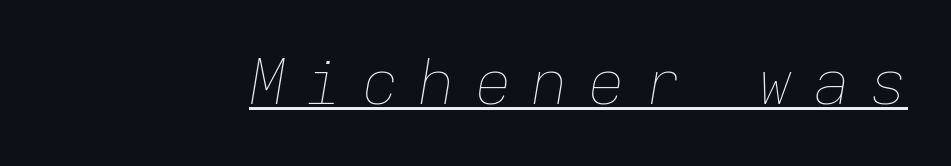
{"italic": "yes", "lean": "right", "slant_degrees": 9, "bold": "no", "weight": "thin", "width": "normal", "stroke_contrast": "low", "x_height": "medium", "monospaced": "yes", "underline": "yes", "letter_spacing": "wide", "letter_spacing_em": 0.31, "glyph_px": 62}
